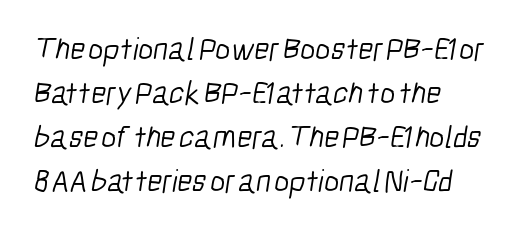
Q: Is the text bold? A: No.
Q: Is the typeface a serif or a sans-serif typeface? A: Sans-serif.
Q: Is the text underlined? A: No.
Q: How is the paragraph aligned? A: Left-aligned.
Q: Is the spacing between letters normal or unusually wide? A: Normal.
Q: Is the spacing between lines tight, normal or loose? A: Normal.
Q: Width (condensed, normal, or wide)? A: Condensed.
Q: Stroke contrast? A: Low.
Q: x-height? A: Medium.
Q: Monospaced? A: No.
